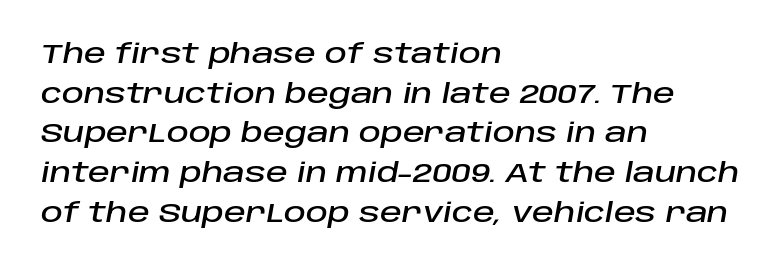
Q: Is the text italic (slanted)? A: Yes, it leans right by about 10 degrees.
Q: Is the text underlined? A: No.
Q: How is the paragraph aligned? A: Left-aligned.
Q: Is the spacing between letters normal or unusually wide? A: Normal.
Q: Is the spacing between lines tight, normal or loose? A: Normal.
